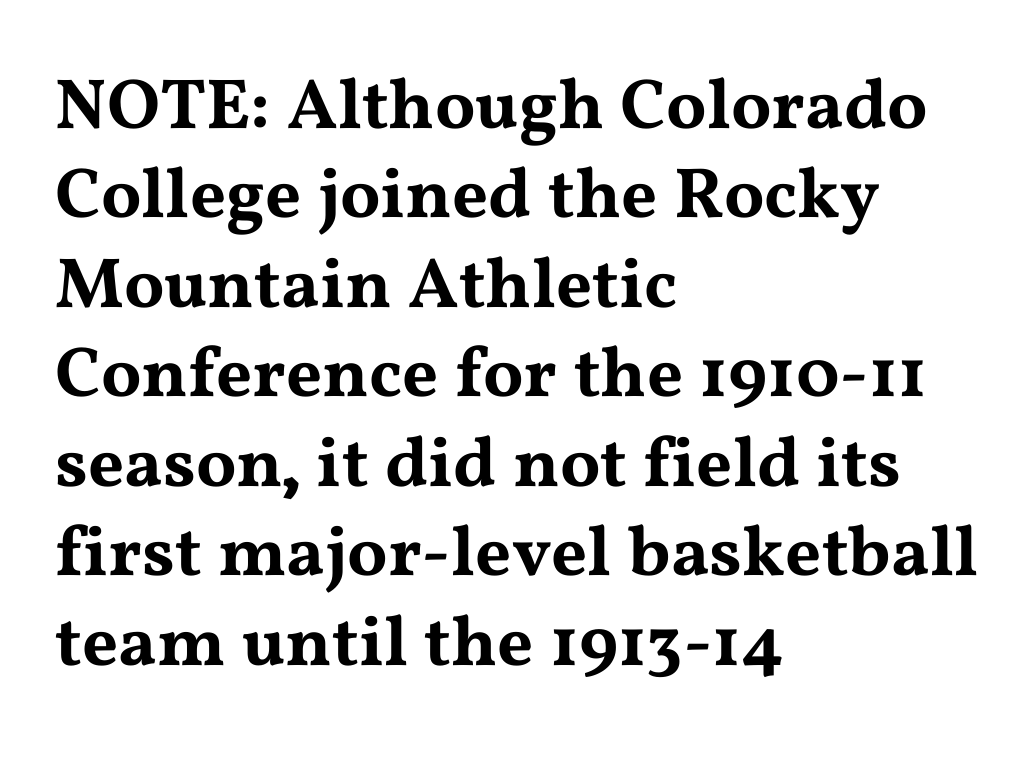
{"serif": "yes", "italic": "no", "width": "wide", "stroke_contrast": "medium", "x_height": "medium", "monospaced": "no", "underline": "no", "align": "left", "line_spacing": "normal", "line_spacing_ratio": 1.26, "letter_spacing": "normal", "letter_spacing_em": 0.0, "glyph_px": 71}
